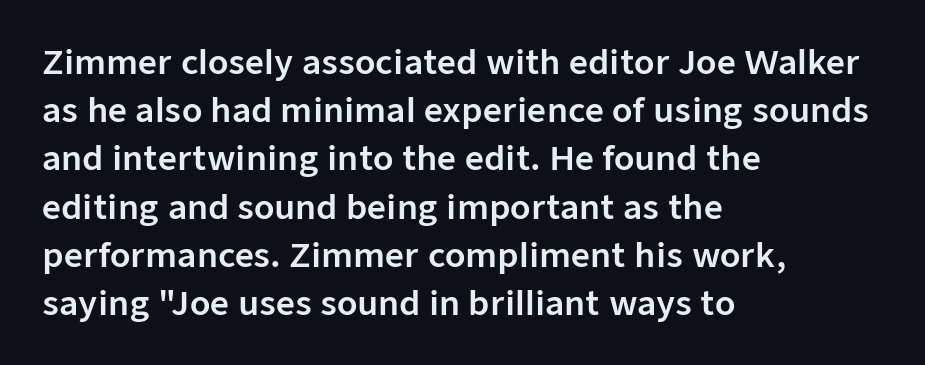
Q: Is the text italic (slanted)? A: No, it is upright.
Q: Is the typeface a serif or a sans-serif typeface? A: Sans-serif.
Q: Is the text underlined? A: No.
Q: How is the paragraph aligned? A: Left-aligned.
Q: Is the spacing between letters normal or unusually wide? A: Normal.
Q: Is the spacing between lines tight, normal or loose? A: Normal.
Q: Width (condensed, normal, or wide)? A: Normal.
Q: Stroke contrast? A: Low.
Q: x-height? A: Medium.
Q: Monospaced? A: No.
